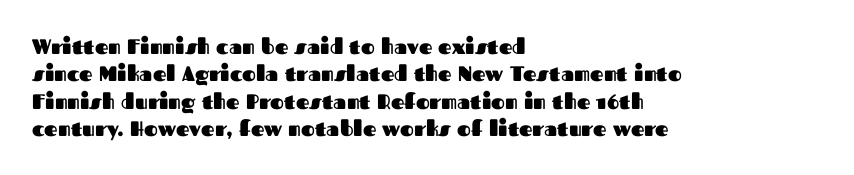
{"italic": "no", "bold": "yes", "underline": "no", "align": "left", "line_spacing": "normal", "line_spacing_ratio": 1.3, "letter_spacing": "normal", "letter_spacing_em": 0.0, "glyph_px": 21}
